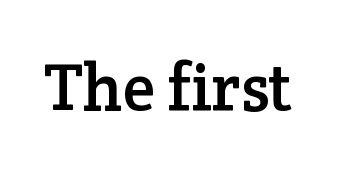
Q: Is the text italic (slanted)? A: No, it is upright.
Q: Is the typeface a serif or a sans-serif typeface? A: Serif.
Q: Is the text underlined? A: No.
Q: Is the spacing between letters normal or unusually wide? A: Normal.
Q: Width (condensed, normal, or wide)? A: Normal.
Q: Stroke contrast? A: Low.
Q: x-height? A: Medium.
Q: Monospaced? A: No.
